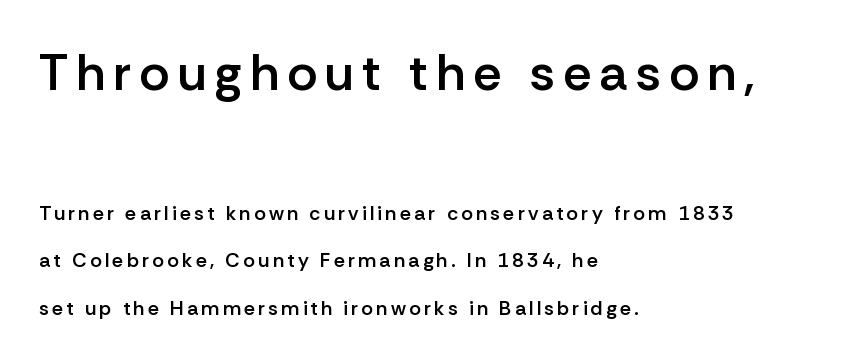
{"serif": "no", "italic": "no", "bold": "semi", "weight": "semibold", "width": "normal", "stroke_contrast": "low", "x_height": "medium", "monospaced": "no", "underline": "no", "align": "left", "line_spacing": "loose", "line_spacing_ratio": 2.36, "larger_block": "first", "size_ratio": 2.55, "glyph_px": 51}
